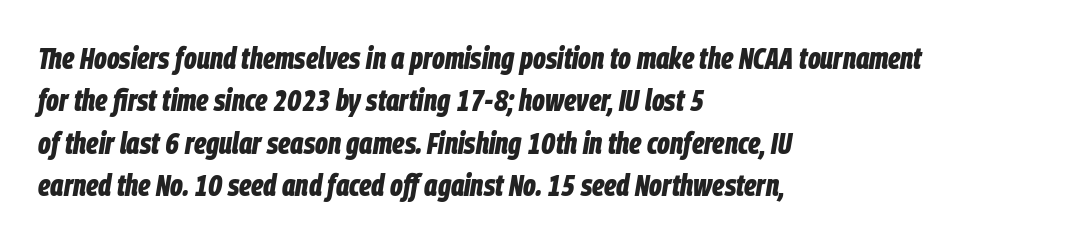
{"italic": "yes", "lean": "right", "slant_degrees": 9, "bold": "yes", "weight": "bold", "width": "condensed", "stroke_contrast": "low", "x_height": "large", "monospaced": "no", "underline": "no", "align": "left", "line_spacing": "normal", "line_spacing_ratio": 1.37, "letter_spacing": "normal", "letter_spacing_em": 0.0, "glyph_px": 31}
